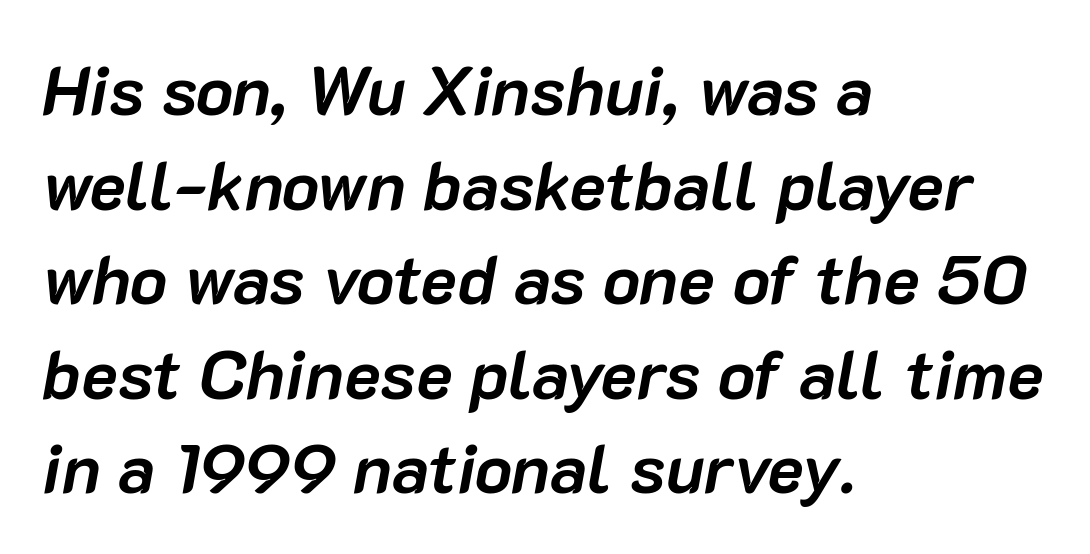
Q: Is the text bold? A: Yes.
Q: Is the text italic (slanted)? A: Yes, it leans right by about 10 degrees.
Q: Is the text underlined? A: No.
Q: How is the paragraph aligned? A: Left-aligned.
Q: Is the spacing between letters normal or unusually wide? A: Normal.
Q: Is the spacing between lines tight, normal or loose? A: Normal.
Q: Width (condensed, normal, or wide)? A: Normal.
Q: Stroke contrast? A: Low.
Q: x-height? A: Medium.
Q: Monospaced? A: No.
